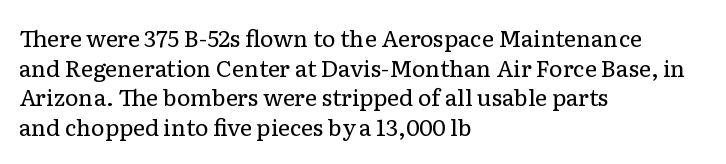
Q: Is the text bold? A: No.
Q: Is the text italic (slanted)? A: No, it is upright.
Q: Is the text underlined? A: No.
Q: How is the paragraph aligned? A: Left-aligned.
Q: Is the spacing between letters normal or unusually wide? A: Normal.
Q: Is the spacing between lines tight, normal or loose? A: Normal.
